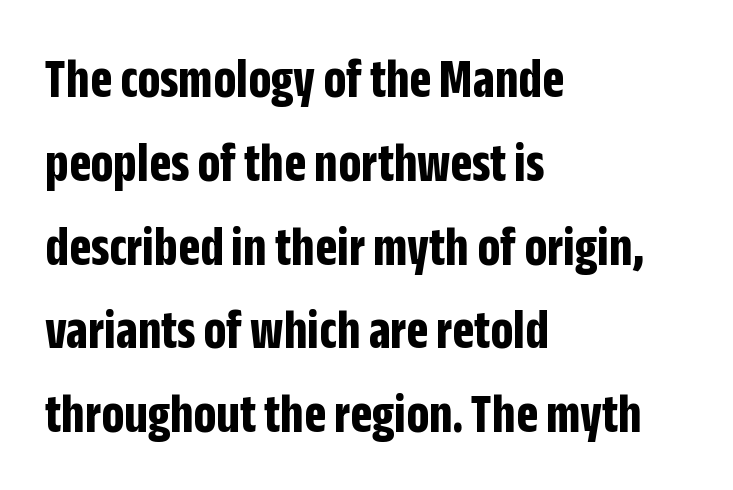
Designer's note — italics off, roman on. The gap between lines stays unmarked. Interline gaps are of average width in this sample. Unlike a traditional serif, this face leaves its strokes unadorned. In CSS terms this would be text-align: left. The face used here is proportionally spaced, like ordinary book or web type.
